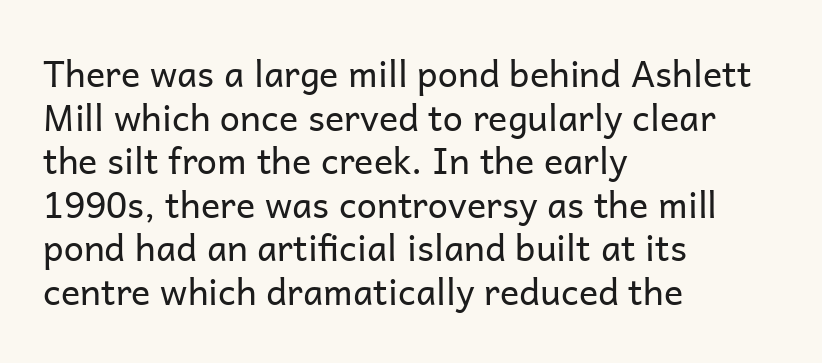
{"serif": "no", "italic": "no", "bold": "no", "weight": "regular", "width": "normal", "stroke_contrast": "low", "x_height": "medium", "monospaced": "no", "underline": "no", "align": "left", "line_spacing_ratio": 1.21, "letter_spacing": "normal", "letter_spacing_em": 0.0, "glyph_px": 36}
